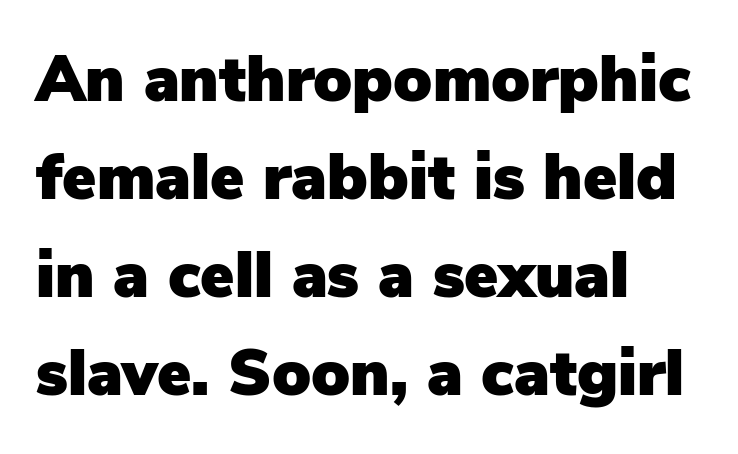
Underlining? Definitely not there. Tracking here is standard; glyphs follow each other at the usual distance. Each letter keeps its own natural width here, so spacing adapts to shape. Style check: upright.
